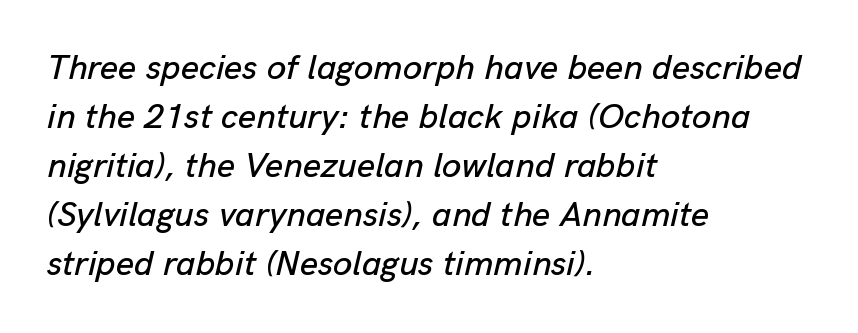
Q: Is the text italic (slanted)? A: Yes, it leans right by about 13 degrees.
Q: Is the text underlined? A: No.
Q: How is the paragraph aligned? A: Left-aligned.
Q: Is the spacing between letters normal or unusually wide? A: Normal.
Q: Is the spacing between lines tight, normal or loose? A: Normal.
Q: Width (condensed, normal, or wide)? A: Normal.
Q: Stroke contrast? A: Low.
Q: x-height? A: Medium.
Q: Monospaced? A: No.
